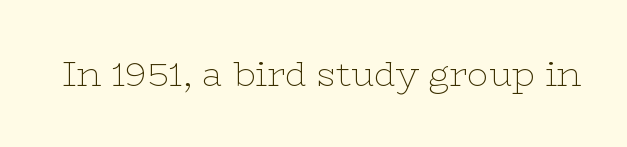
The image shows 35 px thin, wide serif type, upright; set normal letter spacing, not underlined; low stroke contrast and a medium x-height.
